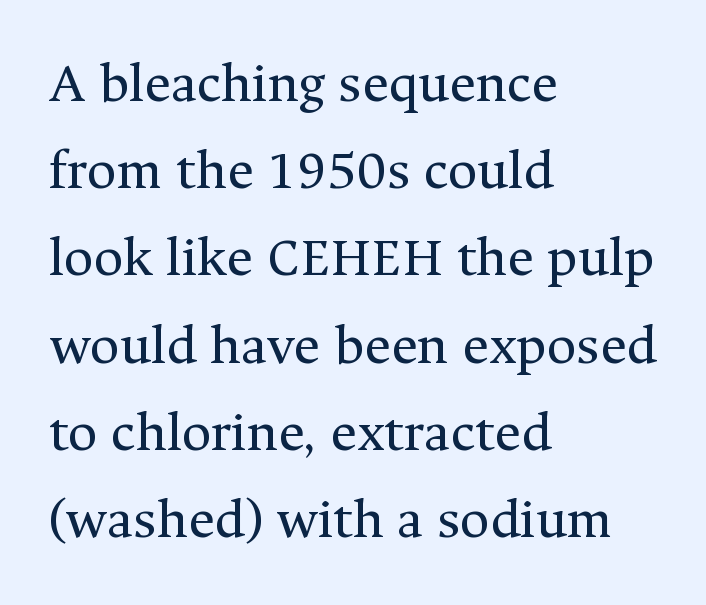
Every stem runs plumb, perpendicular to the baseline. Compared with a centered layout, this one pins lines to the left instead. The cut favours lightness, reaching ordinary text weight at its darkest. These lines are rendered in a variable-pitch font.
